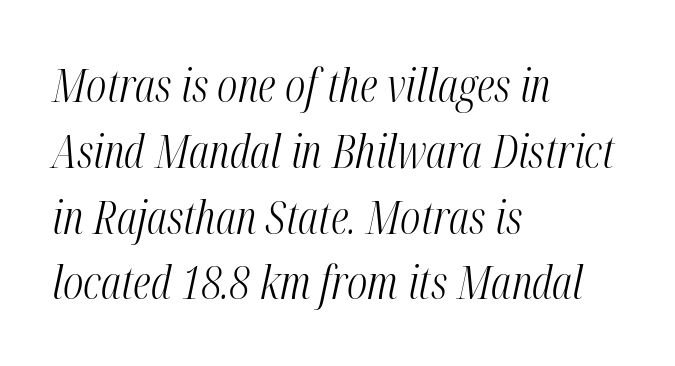
On a weight scale, this lands at 450 or below. Observe the lean: these are italic letterforms. The letters advance in unequal steps, a hallmark of proportional type. Unmarked baselines from the first word to the last. The compositor pushed each line to the left boundary. Inter-character spacing is left at the font's built-in metrics.
